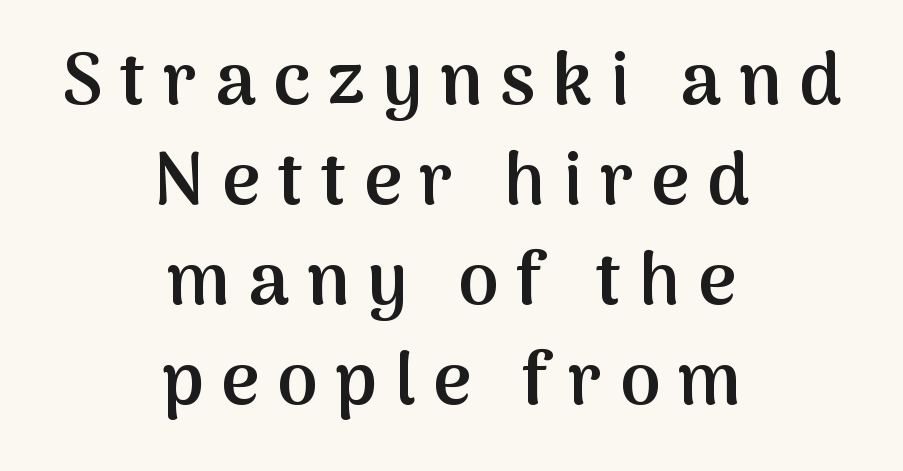
The image shows 73 px semibold sans-serif type, upright; set centered, normal line spacing (1.37x), unusually wide letter spacing (+0.24 em), not underlined; medium stroke contrast and a medium x-height.
